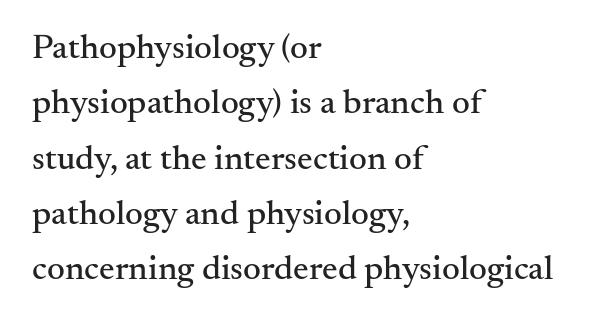
Q: Is the text italic (slanted)? A: No, it is upright.
Q: Is the typeface a serif or a sans-serif typeface? A: Serif.
Q: Is the text underlined? A: No.
Q: How is the paragraph aligned? A: Left-aligned.
Q: Is the spacing between letters normal or unusually wide? A: Normal.
Q: Is the spacing between lines tight, normal or loose? A: Normal.
Q: Width (condensed, normal, or wide)? A: Normal.
Q: Stroke contrast? A: Medium.
Q: x-height? A: Small.
Q: Monospaced? A: No.
